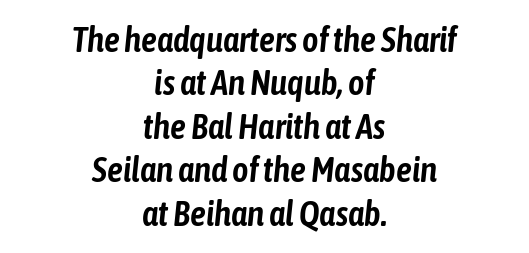
Tall strokes in this sample are angled rather than plumb. In terms of letterspacing, this is plain default setting. Horizontal alignment here is central, giving a formal, balanced look. Varying glyph widths throughout — classic text-font behaviour. Check the space under the baseline: it is left empty.
